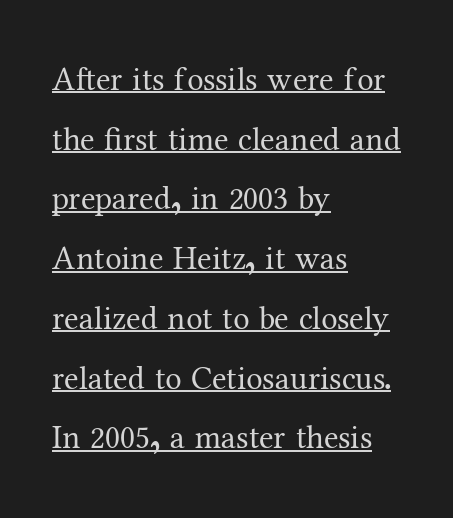
{"serif": "yes", "italic": "no", "bold": "no", "weight": "regular", "width": "normal", "stroke_contrast": "medium", "x_height": "medium", "monospaced": "no", "underline": "yes", "align": "left", "line_spacing_ratio": 1.81, "letter_spacing": "normal", "letter_spacing_em": 0.0, "glyph_px": 33}
